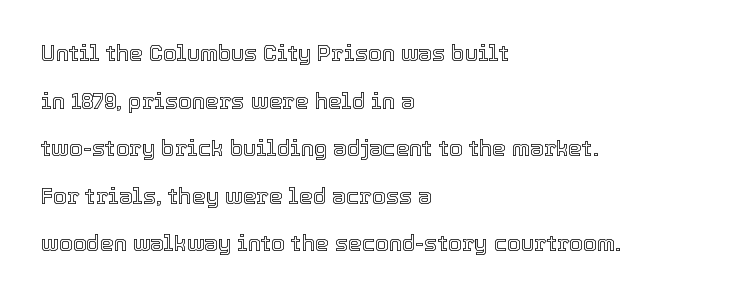
The image shows 22 px text type, upright; set left-aligned, loose line spacing (2.16x), normal letter spacing, not underlined.
